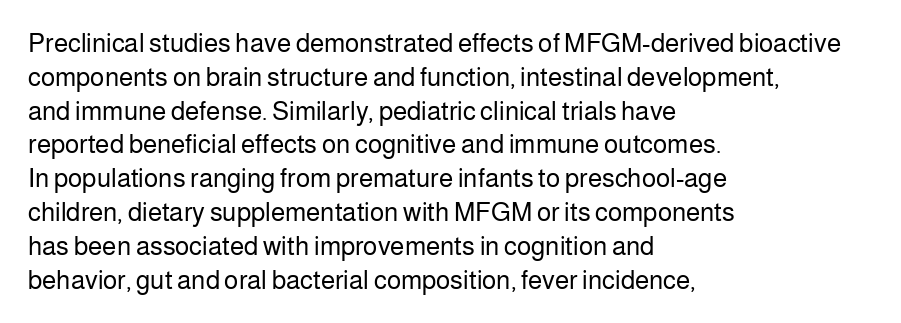
Q: Is the text bold? A: No.
Q: Is the text italic (slanted)? A: No, it is upright.
Q: Is the text underlined? A: No.
Q: How is the paragraph aligned? A: Left-aligned.
Q: Is the spacing between letters normal or unusually wide? A: Normal.
Q: Is the spacing between lines tight, normal or loose? A: Normal.
